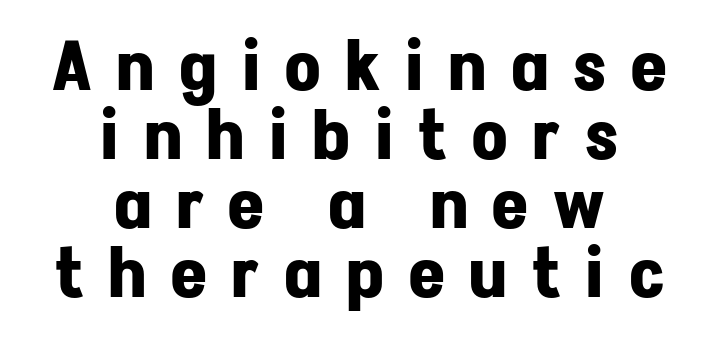
{"serif": "no", "italic": "no", "bold": "yes", "weight": "bold", "width": "normal", "stroke_contrast": "low", "x_height": "medium", "monospaced": "no", "underline": "no", "align": "center", "line_spacing": "tight", "line_spacing_ratio": 1.0, "letter_spacing": "wide", "letter_spacing_em": 0.36, "glyph_px": 69}
